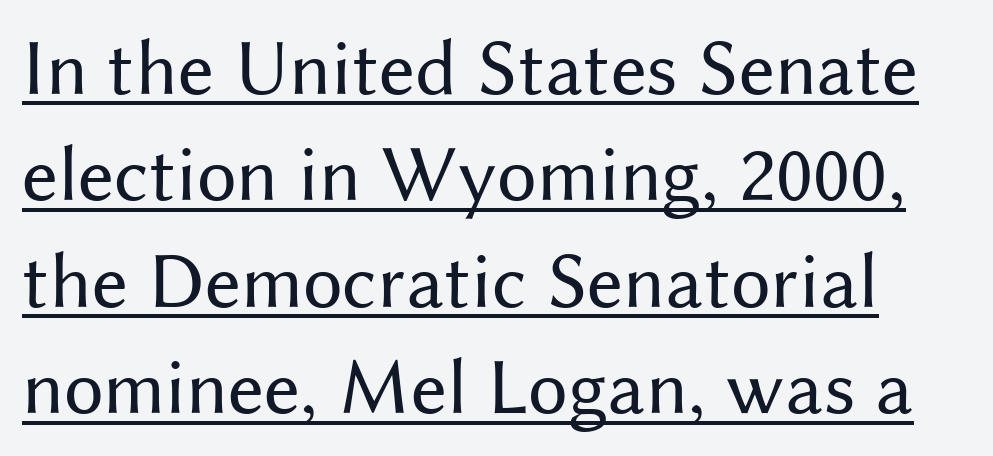
{"serif": "no", "italic": "no", "bold": "no", "weight": "regular", "width": "normal", "stroke_contrast": "medium", "x_height": "medium", "monospaced": "no", "underline": "yes", "line_spacing": "normal", "line_spacing_ratio": 1.33, "letter_spacing": "normal", "letter_spacing_em": 0.0, "glyph_px": 80}
